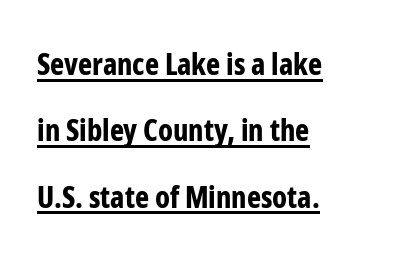
The image shows 30 px bold, condensed sans-serif type, upright; set left-aligned, loose line spacing (2.21x), normal letter spacing, underlined; low stroke contrast and a medium x-height.
